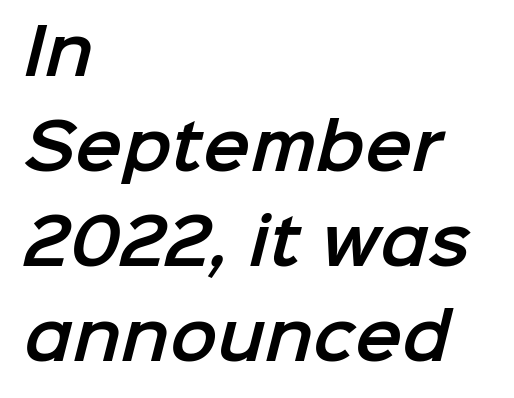
{"serif": "no", "width": "normal", "stroke_contrast": "low", "x_height": "medium", "monospaced": "no", "underline": "no", "align": "left", "line_spacing": "normal", "line_spacing_ratio": 1.51, "letter_spacing": "normal", "letter_spacing_em": 0.0, "glyph_px": 63}
